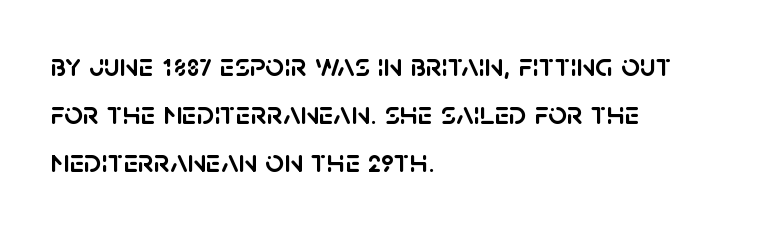
The horizontal fit of the characters is conventional and even. The typeface chosen for these lines omits serifs. These lines sit exactly where default settings would place them. Upright lettering throughout. This sample is left-justified, so line endings fall wherever the words run out.
